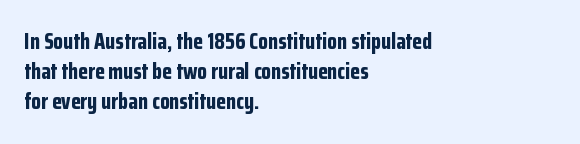
{"italic": "no", "bold": "yes", "underline": "no", "align": "left", "line_spacing": "normal", "line_spacing_ratio": 1.37, "letter_spacing": "normal", "letter_spacing_em": 0.0, "glyph_px": 22}
